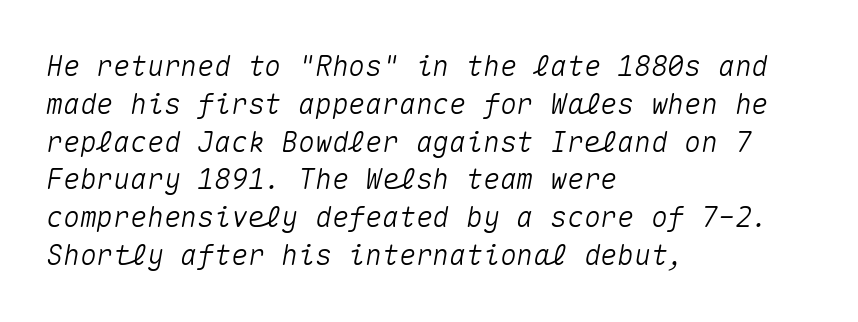
Whoever set this chose a conventional vertical rhythm. This rendering leaves character spacing at its baseline value. The specimen omits any rule beneath the text block's lines. The rendering applies a slant to the glyphs. This sample is left-justified, so line endings fall wherever the words run out.
